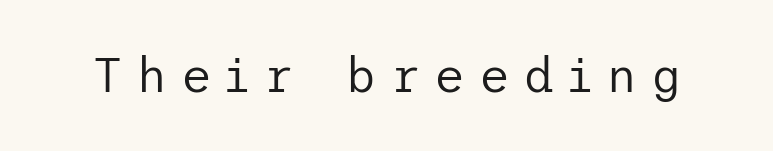
Q: Is the text bold? A: No.
Q: Is the text italic (slanted)? A: No, it is upright.
Q: Is the typeface a serif or a sans-serif typeface? A: Sans-serif.
Q: Is the text underlined? A: No.
Q: Is the spacing between letters normal or unusually wide? A: Unusually wide.
Q: Width (condensed, normal, or wide)? A: Normal.
Q: Stroke contrast? A: Low.
Q: x-height? A: Medium.
